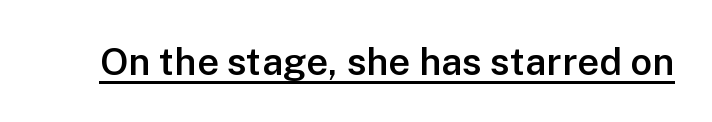
Ordinary non-slanted type is in use. Firm but not heavy-handed strokes: this text is semibold. The text was rendered using a sans face with plain stroke endings. The rendering uses natural spacing where letterforms have individual widths. Each word holds together tightly as a unit, with standard inter-letter gaps. Does a line run under the words? Yes, clearly.
